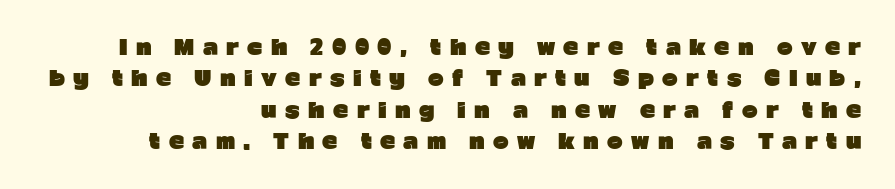
The image shows 21 px bold type, upright; set right-aligned, normal line spacing (1.5x), unusually wide letter spacing (+0.4 em), not underlined.
